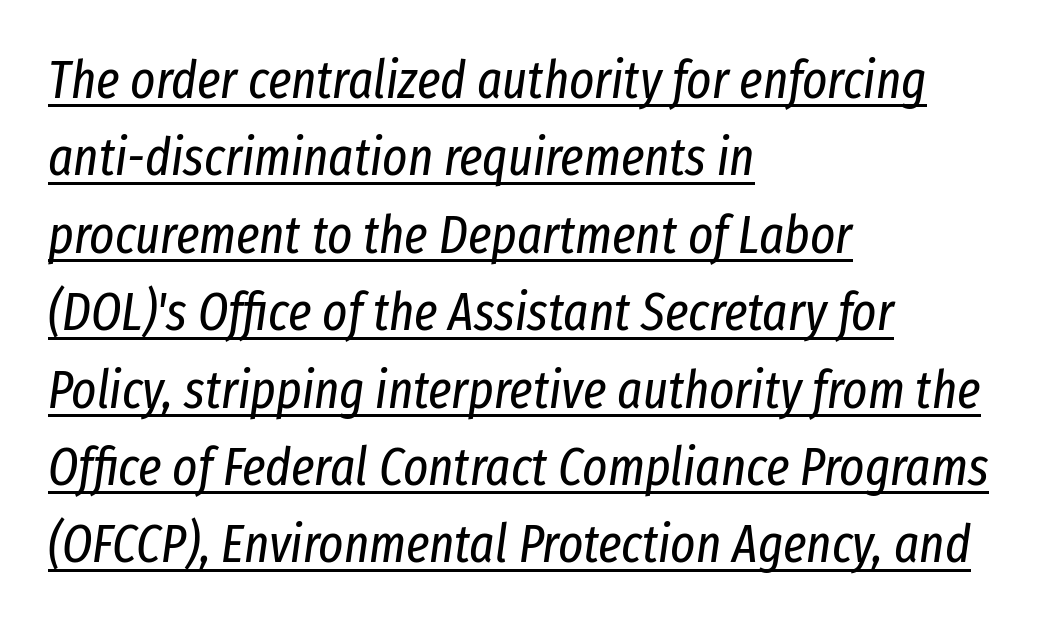
Q: Is the text bold? A: No.
Q: Is the text italic (slanted)? A: Yes, it leans right by about 8 degrees.
Q: Is the text underlined? A: Yes.
Q: How is the paragraph aligned? A: Left-aligned.
Q: Is the spacing between letters normal or unusually wide? A: Normal.
Q: Is the spacing between lines tight, normal or loose? A: Normal.
Q: Width (condensed, normal, or wide)? A: Condensed.
Q: Stroke contrast? A: Low.
Q: x-height? A: Medium.
Q: Monospaced? A: No.
